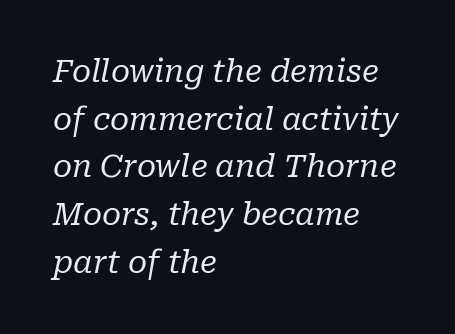
{"serif": "yes", "italic": "yes", "lean": "right", "slant_degrees": 10, "bold": "no", "weight": "regular", "width": "normal", "stroke_contrast": "low", "x_height": "medium", "monospaced": "no", "underline": "no", "align": "left", "line_spacing": "normal", "line_spacing_ratio": 1.54, "letter_spacing": "normal", "letter_spacing_em": 0.0, "glyph_px": 31}
